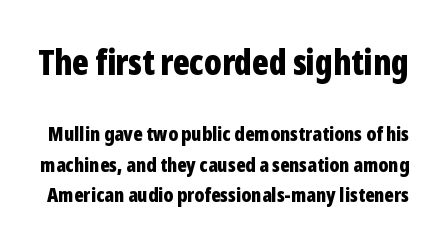
The image shows 35 px bold, condensed sans-serif type, upright; set normal line spacing (1.54x), normal letter spacing, not underlined; the first (top) block is 1.75x larger; low stroke contrast and a medium x-height.
